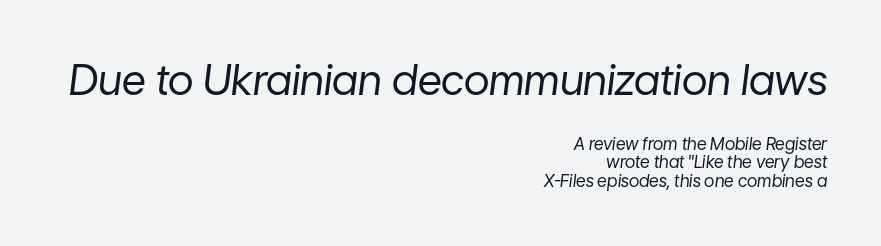
Q: Is the text bold? A: No.
Q: Is the text italic (slanted)? A: Yes, it leans right by about 7 degrees.
Q: Is the text underlined? A: No.
Q: How is the paragraph aligned? A: Right-aligned.
Q: Is the spacing between letters normal or unusually wide? A: Normal.
Q: Is the spacing between lines tight, normal or loose? A: Tight.
Q: Which block of text is set in a larger size, the first (top) or the second (bottom)? A: The first (top) one.
Q: Width (condensed, normal, or wide)? A: Normal.
Q: Stroke contrast? A: Low.
Q: x-height? A: Medium.
Q: Monospaced? A: No.
